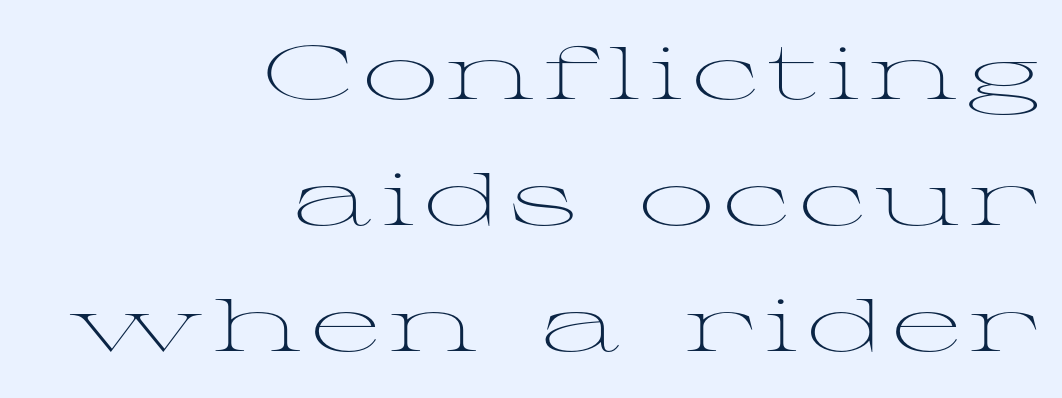
The face looks like a standard text weight, possibly lighter. The specimen reads as upright at a glance. The lines are quadded right. The glyphs in this specimen are seriffed.
